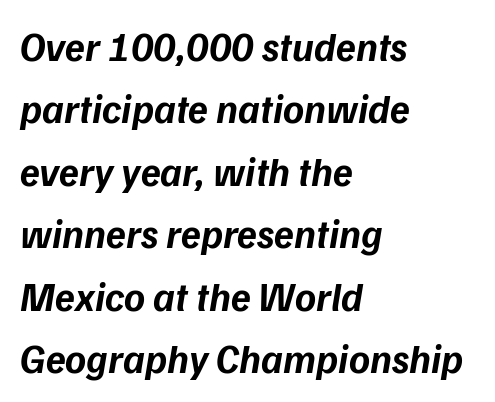
Q: Is the text bold? A: Yes.
Q: Is the text italic (slanted)? A: Yes, it leans right by about 9 degrees.
Q: Is the text underlined? A: No.
Q: How is the paragraph aligned? A: Left-aligned.
Q: Is the spacing between letters normal or unusually wide? A: Normal.
Q: Is the spacing between lines tight, normal or loose? A: Normal.
Q: Width (condensed, normal, or wide)? A: Normal.
Q: Stroke contrast? A: Low.
Q: x-height? A: Medium.
Q: Monospaced? A: No.
